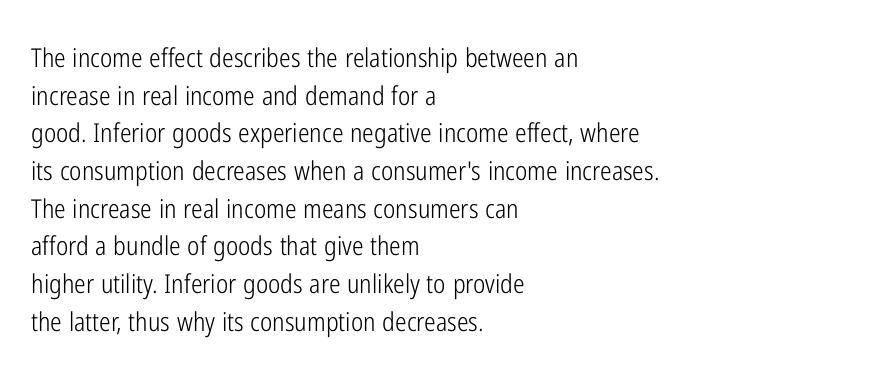
This sample is left-justified, so line endings fall wherever the words run out. Short note: letters normally spaced. These lines were composed using upright roman letters. Nothing heavy about these letters — not bold at all. The glyphs are unaccompanied by any horizontal stroke below them. Quick note: interline space is typical.
